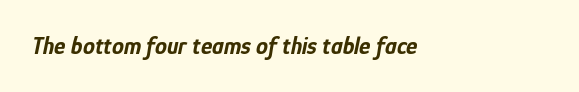
The image shows 24 px bold type, italic (leaning right); set left-aligned, normal letter spacing, not underlined.
